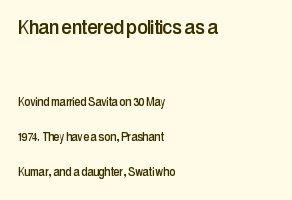
The image shows 24 px text type, upright; set left-aligned, loose line spacing (2.49x), normal letter spacing, not underlined; the first (top) block is 1.71x larger.
